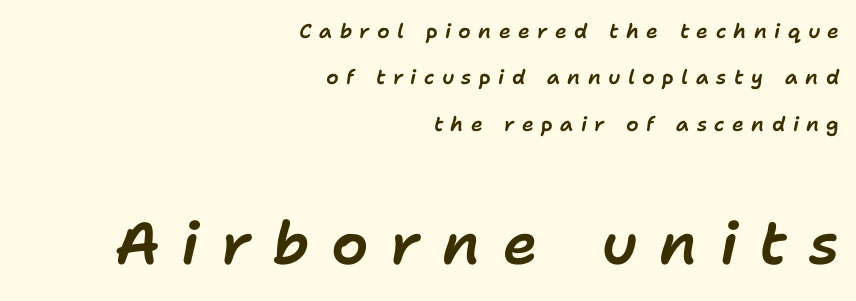
Q: Is the text italic (slanted)? A: Yes, it leans right by about 11 degrees.
Q: Is the text underlined? A: No.
Q: How is the paragraph aligned? A: Right-aligned.
Q: Is the spacing between letters normal or unusually wide? A: Unusually wide.
Q: Is the spacing between lines tight, normal or loose? A: Loose.
Q: Which block of text is set in a larger size, the first (top) or the second (bottom)? A: The second (bottom) one.
Q: Width (condensed, normal, or wide)? A: Normal.
Q: Stroke contrast? A: Low.
Q: x-height? A: Medium.
Q: Monospaced? A: No.
